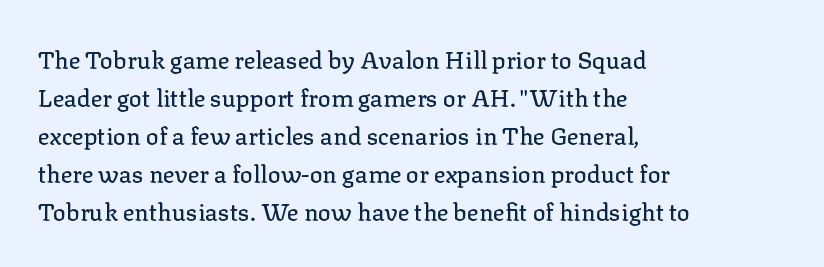
Q: Is the text italic (slanted)? A: No, it is upright.
Q: Is the text underlined? A: No.
Q: How is the paragraph aligned? A: Left-aligned.
Q: Is the spacing between letters normal or unusually wide? A: Normal.
Q: Is the spacing between lines tight, normal or loose? A: Normal.
